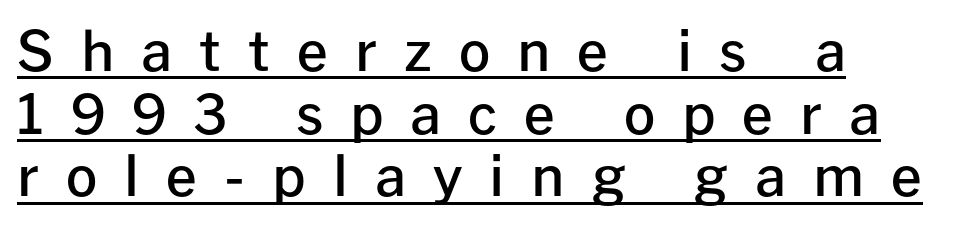
The image shows 55 px semibold sans-serif type, upright; set left-aligned, tight line spacing (1.14x), unusually wide letter spacing (+0.49 em), underlined; low stroke contrast and a medium x-height.
